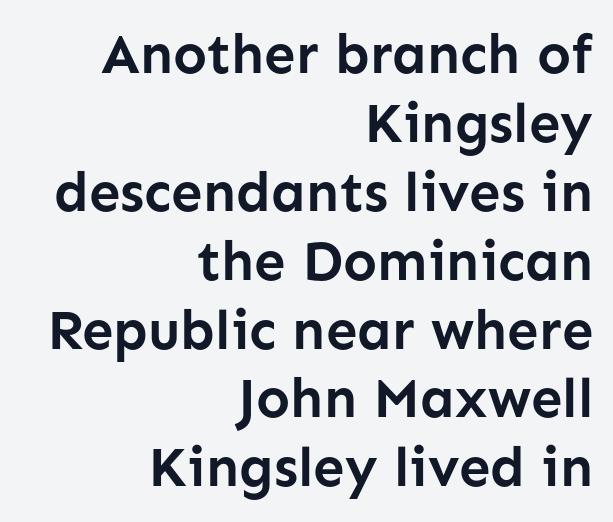
Letter spacing: default. These lines are rendered in a variable-pitch font. This sample uses a sans-serif face. The letters are bold, with thick, heavy strokes.
